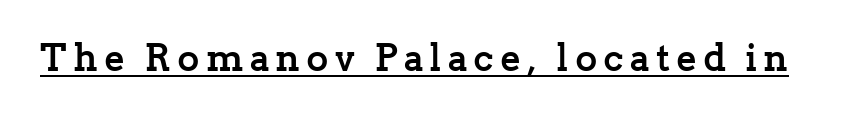
{"serif": "yes", "italic": "no", "bold": "yes", "weight": "semibold", "width": "normal", "stroke_contrast": "low", "x_height": "medium", "monospaced": "no", "underline": "yes", "glyph_px": 38}
